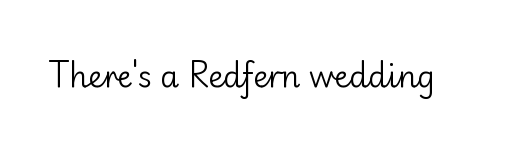
Q: Is the text bold? A: No.
Q: Is the text italic (slanted)? A: No, it is upright.
Q: Is the typeface a serif or a sans-serif typeface? A: Sans-serif.
Q: Is the text underlined? A: No.
Q: Is the spacing between letters normal or unusually wide? A: Normal.
Q: Width (condensed, normal, or wide)? A: Normal.
Q: Stroke contrast? A: Low.
Q: x-height? A: Small.
Q: Monospaced? A: No.
